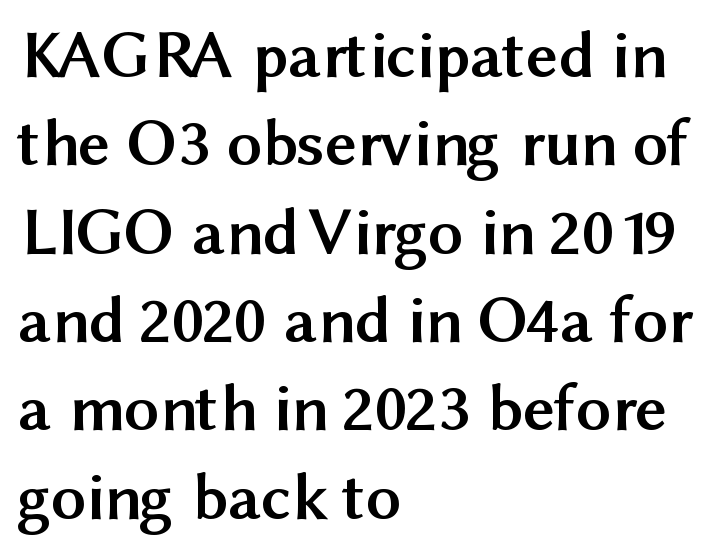
The image shows 69 px semibold sans-serif type, upright; set left-aligned, normal line spacing (1.28x), normal letter spacing, not underlined; medium stroke contrast and a medium x-height.
